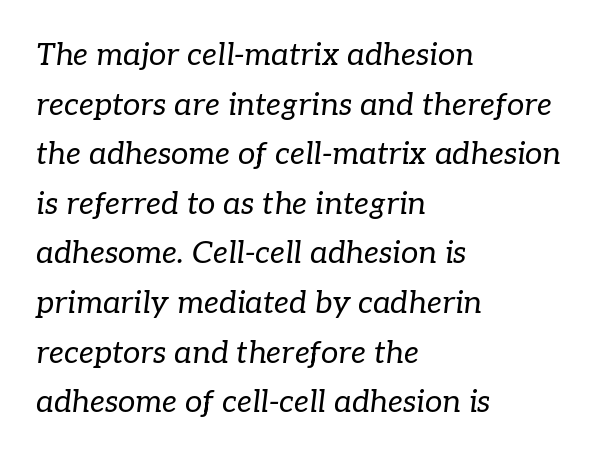
Q: Is the text bold? A: No.
Q: Is the text italic (slanted)? A: Yes, it leans right by about 7 degrees.
Q: Is the typeface a serif or a sans-serif typeface? A: Serif.
Q: Is the text underlined? A: No.
Q: How is the paragraph aligned? A: Left-aligned.
Q: Is the spacing between letters normal or unusually wide? A: Normal.
Q: Is the spacing between lines tight, normal or loose? A: Normal.
Q: Width (condensed, normal, or wide)? A: Normal.
Q: Stroke contrast? A: Low.
Q: x-height? A: Medium.
Q: Monospaced? A: No.
